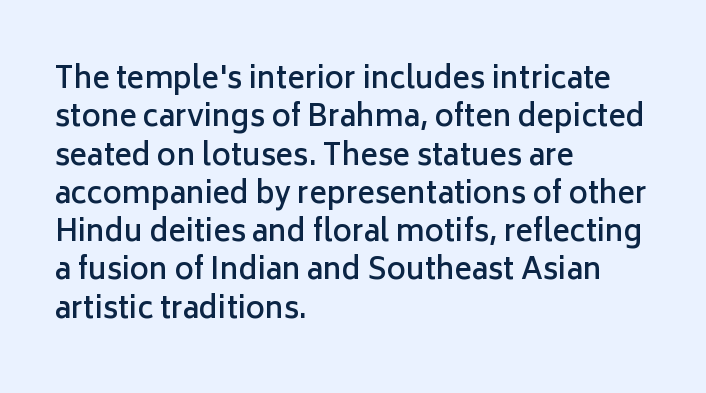
Q: Is the text bold? A: Semi-bold.
Q: Is the text italic (slanted)? A: No, it is upright.
Q: Is the typeface a serif or a sans-serif typeface? A: Sans-serif.
Q: Is the text underlined? A: No.
Q: How is the paragraph aligned? A: Left-aligned.
Q: Is the spacing between letters normal or unusually wide? A: Normal.
Q: Is the spacing between lines tight, normal or loose? A: Normal.
Q: Width (condensed, normal, or wide)? A: Normal.
Q: Stroke contrast? A: Low.
Q: x-height? A: Medium.
Q: Monospaced? A: No.
